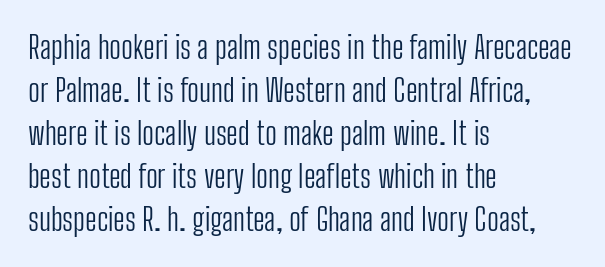
This rendering leaves character spacing at its baseline value. The paragraph has a hard left edge and a soft right edge. What's the leading like? Ordinary, nothing unusual. Each row of text sits above clean, open space. Every character sits straight up, as roman type does. Here the designer chose a conventional face with non-uniform glyph widths.
